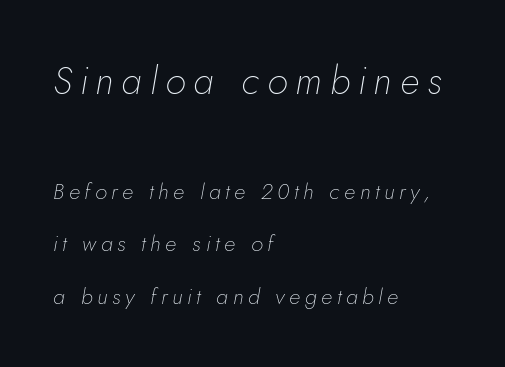
{"italic": "yes", "lean": "right", "slant_degrees": 5, "bold": "no", "weight": "thin", "width": "normal", "stroke_contrast": "low", "x_height": "small", "monospaced": "no", "underline": "no", "align": "left", "line_spacing": "loose", "line_spacing_ratio": 2.4, "letter_spacing": "wide", "letter_spacing_em": 0.21, "larger_block": "first", "size_ratio": 1.73, "glyph_px": 38}
